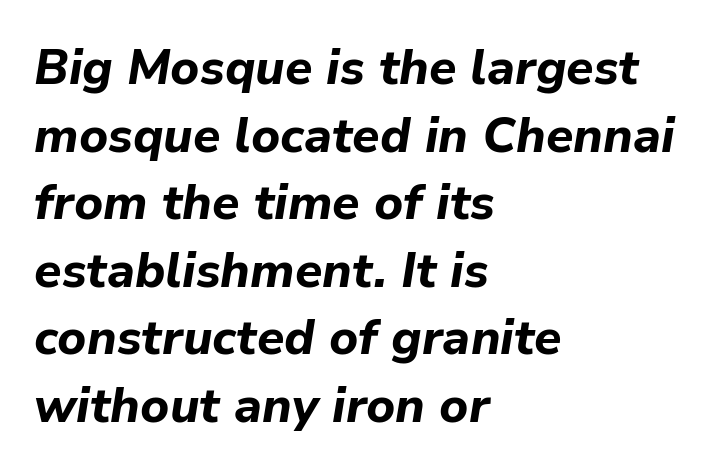
Q: Is the text bold? A: Yes.
Q: Is the text italic (slanted)? A: Yes, it leans right by about 9 degrees.
Q: Is the text underlined? A: No.
Q: How is the paragraph aligned? A: Left-aligned.
Q: Is the spacing between letters normal or unusually wide? A: Normal.
Q: Is the spacing between lines tight, normal or loose? A: Normal.
Q: Width (condensed, normal, or wide)? A: Normal.
Q: Stroke contrast? A: Low.
Q: x-height? A: Medium.
Q: Monospaced? A: No.
